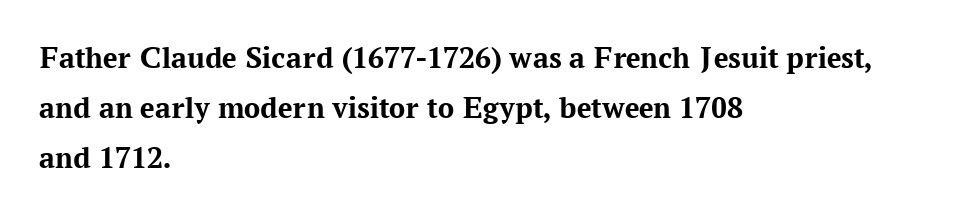
The glyphs are unaccompanied by any horizontal stroke below them. The typeface chosen for these lines features serifs. The letters stand straight up with perfectly vertical stems. A typesetter would call this proportional, since set widths differ per character. Vertical spacing — default.
